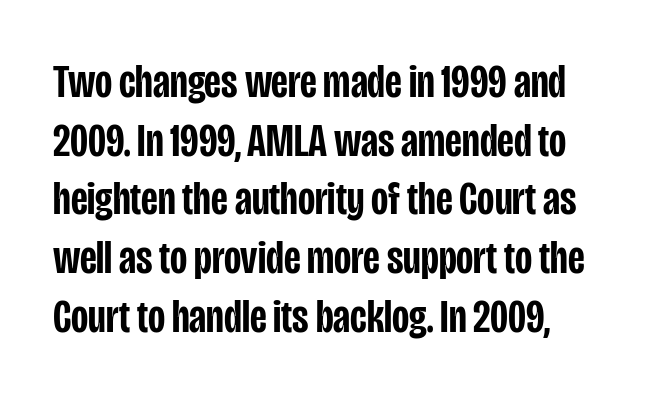
The ragged edge is on the right, which tells us the setting is flush left. Stroke terminals: plain, sans-serif. Every letter is mildly thick-stroked: semibold rather than bold. The foot of each line stays bare and open. The passage shown is typed in a proportional face where columns would drift.
